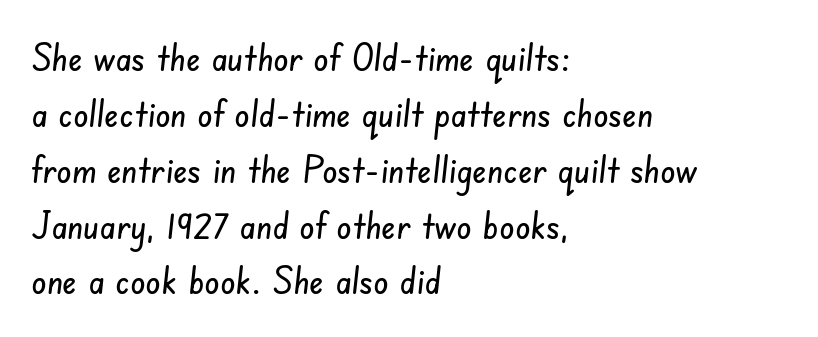
Q: Is the typeface a serif or a sans-serif typeface? A: Sans-serif.
Q: Is the text underlined? A: No.
Q: How is the paragraph aligned? A: Left-aligned.
Q: Is the spacing between letters normal or unusually wide? A: Normal.
Q: Is the spacing between lines tight, normal or loose? A: Normal.
Q: Width (condensed, normal, or wide)? A: Condensed.
Q: Stroke contrast? A: Low.
Q: x-height? A: Small.
Q: Monospaced? A: No.
